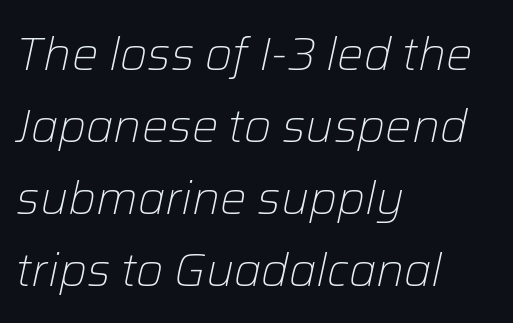
Q: Is the text bold? A: No.
Q: Is the text italic (slanted)? A: Yes, it leans right by about 12 degrees.
Q: Is the text underlined? A: No.
Q: How is the paragraph aligned? A: Left-aligned.
Q: Is the spacing between letters normal or unusually wide? A: Normal.
Q: Is the spacing between lines tight, normal or loose? A: Normal.
Q: Width (condensed, normal, or wide)? A: Normal.
Q: Stroke contrast? A: Low.
Q: x-height? A: Medium.
Q: Monospaced? A: No.
